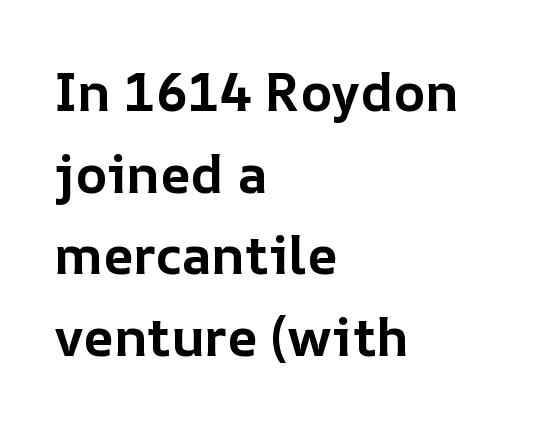
{"italic": "no", "bold": "yes", "weight": "bold", "width": "normal", "stroke_contrast": "low", "x_height": "medium", "monospaced": "no", "underline": "no", "align": "left", "line_spacing": "normal", "line_spacing_ratio": 1.54, "letter_spacing": "normal", "letter_spacing_em": 0.0, "glyph_px": 53}
